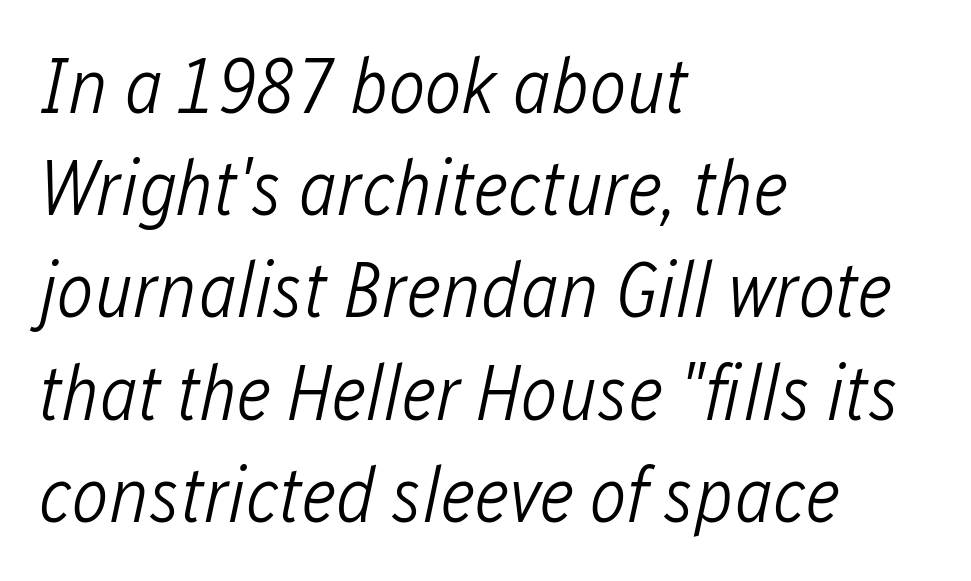
{"italic": "yes", "lean": "right", "slant_degrees": 12, "bold": "no", "weight": "light", "width": "condensed", "stroke_contrast": "low", "x_height": "medium", "monospaced": "no", "underline": "no", "align": "left", "line_spacing": "normal", "line_spacing_ratio": 1.31, "letter_spacing": "normal", "letter_spacing_em": 0.0, "glyph_px": 78}
